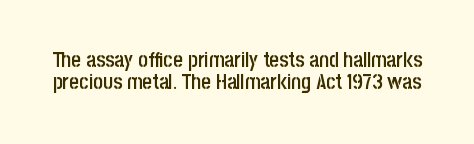
Reading down the column, the eye jumps only a short way to each next line. Caption: standard tracking, unaltered. The letters are semibold — heavier than regular but short of a full bold. Descender tails drop into unmarked territory. A roman cut, with each character standing at attention.
